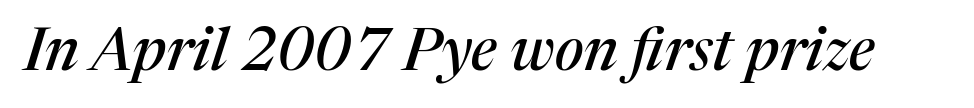
The image shows 59 px serif type, italic (leaning right); set normal letter spacing, not underlined; medium stroke contrast and a medium x-height.
